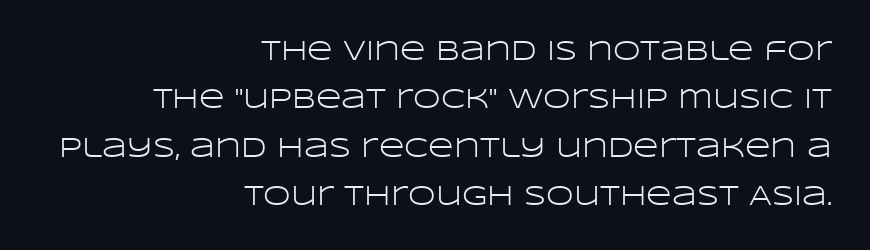
The passage is arranged like a letterhead date or caption credit — flush right. These glyphs show unthickened strokes, regular width or finer. The face used here is rendered with its standard letterfit. Ordinary non-slanted type is in use. The face used here is a sans, in the tradition of grotesques and geometrics. Bare-footed words on every line.
